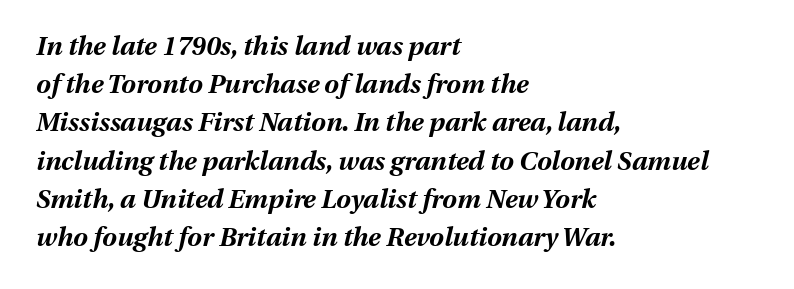
Q: Is the text bold? A: Yes.
Q: Is the text italic (slanted)? A: Yes, it leans right by about 13 degrees.
Q: Is the text underlined? A: No.
Q: How is the paragraph aligned? A: Left-aligned.
Q: Is the spacing between letters normal or unusually wide? A: Normal.
Q: Is the spacing between lines tight, normal or loose? A: Normal.
